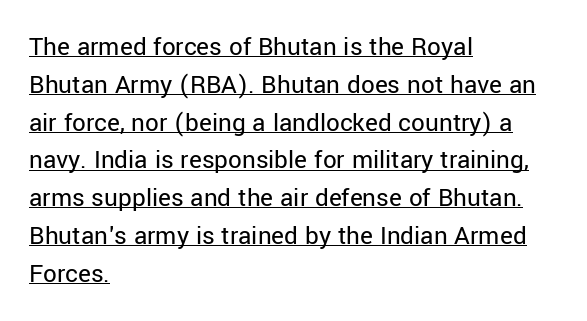
{"italic": "no", "bold": "no", "underline": "yes", "align": "left", "line_spacing": "normal", "line_spacing_ratio": 1.4, "letter_spacing": "normal", "letter_spacing_em": 0.0, "glyph_px": 27}
